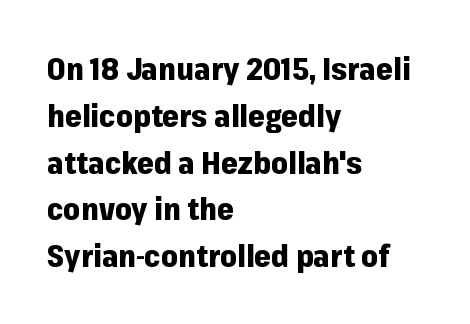
Q: Is the text bold? A: Yes.
Q: Is the text italic (slanted)? A: No, it is upright.
Q: Is the typeface a serif or a sans-serif typeface? A: Sans-serif.
Q: Is the text underlined? A: No.
Q: How is the paragraph aligned? A: Left-aligned.
Q: Is the spacing between letters normal or unusually wide? A: Normal.
Q: Is the spacing between lines tight, normal or loose? A: Normal.
Q: Width (condensed, normal, or wide)? A: Normal.
Q: Stroke contrast? A: Low.
Q: x-height? A: Medium.
Q: Monospaced? A: No.
